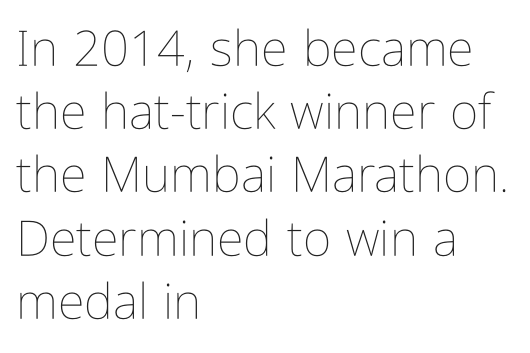
Q: Is the text bold? A: No.
Q: Is the text italic (slanted)? A: No, it is upright.
Q: Is the text underlined? A: No.
Q: How is the paragraph aligned? A: Left-aligned.
Q: Is the spacing between letters normal or unusually wide? A: Normal.
Q: Is the spacing between lines tight, normal or loose? A: Normal.
Q: Width (condensed, normal, or wide)? A: Condensed.
Q: Stroke contrast? A: Low.
Q: x-height? A: Medium.
Q: Monospaced? A: No.
